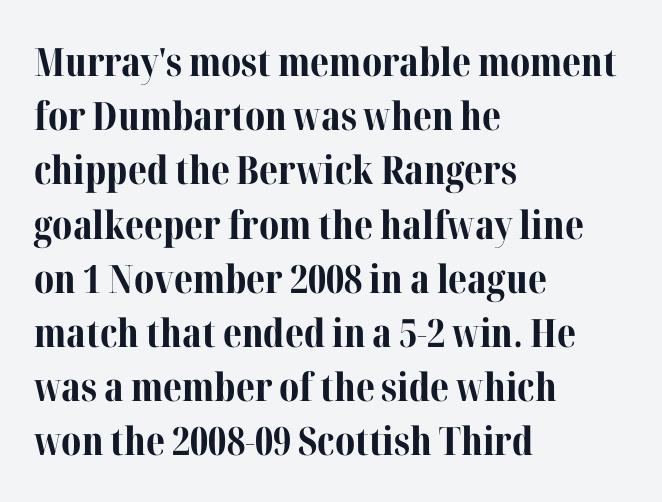
This rendering employs a face with finishing strokes, i.e., a serif. Words appear dense and cohesive because spacing is normal. The letters are bold, with thick, heavy strokes. Check under the words: just untouched page. Notice how the passage keeps a crisp vertical edge on the left only. These lines are rendered in a variable-pitch font.
